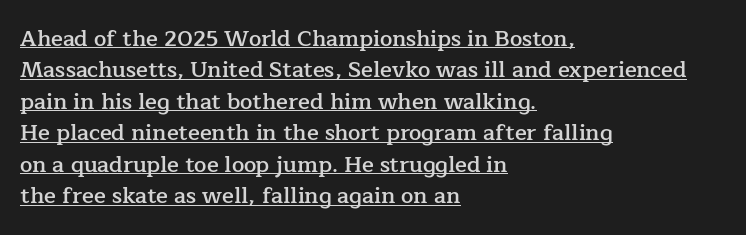
{"italic": "no", "bold": "semi", "underline": "yes", "align": "left", "line_spacing": "normal", "line_spacing_ratio": 1.43, "letter_spacing": "normal", "letter_spacing_em": 0.0, "glyph_px": 22}
